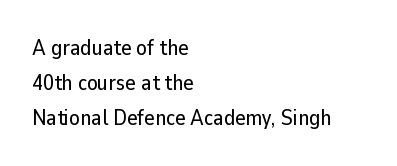
{"italic": "no", "underline": "no", "align": "left", "line_spacing": "normal", "line_spacing_ratio": 1.6, "letter_spacing": "normal", "letter_spacing_em": 0.0, "glyph_px": 22}
